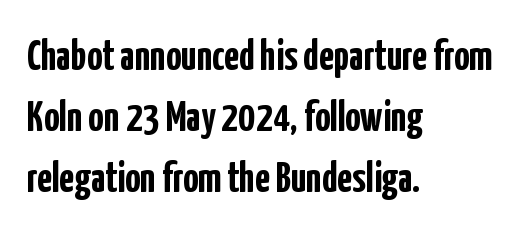
{"serif": "no", "italic": "no", "bold": "yes", "weight": "semibold", "width": "condensed", "stroke_contrast": "low", "x_height": "medium", "monospaced": "no", "underline": "no", "align": "left", "line_spacing": "normal", "line_spacing_ratio": 1.42, "letter_spacing": "normal", "letter_spacing_em": 0.0, "glyph_px": 43}
